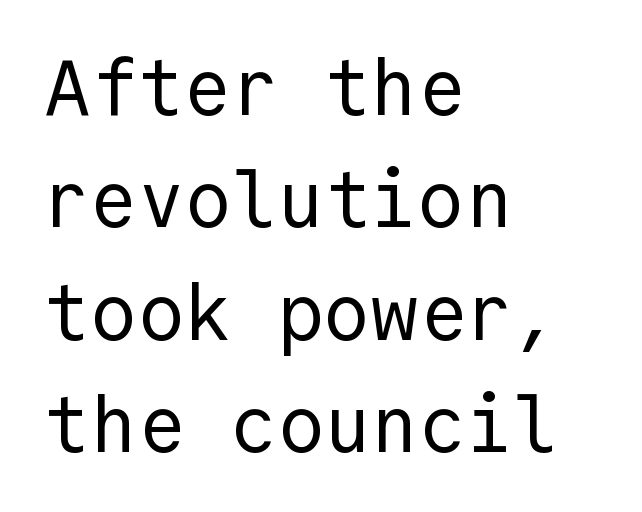
The image shows 78 px regular-weight sans-serif type, upright, monospaced; set left-aligned, normal line spacing (1.44x), normal letter spacing, not underlined; a medium x-height.
